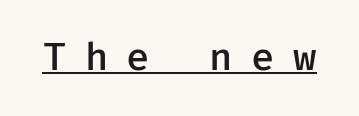
Q: Is the text bold? A: Semi-bold.
Q: Is the text italic (slanted)? A: No, it is upright.
Q: Is the typeface a serif or a sans-serif typeface? A: Sans-serif.
Q: Is the text underlined? A: Yes.
Q: Is the spacing between letters normal or unusually wide? A: Unusually wide.
Q: Width (condensed, normal, or wide)? A: Normal.
Q: Stroke contrast? A: Low.
Q: x-height? A: Medium.
Q: Monospaced? A: Yes.
